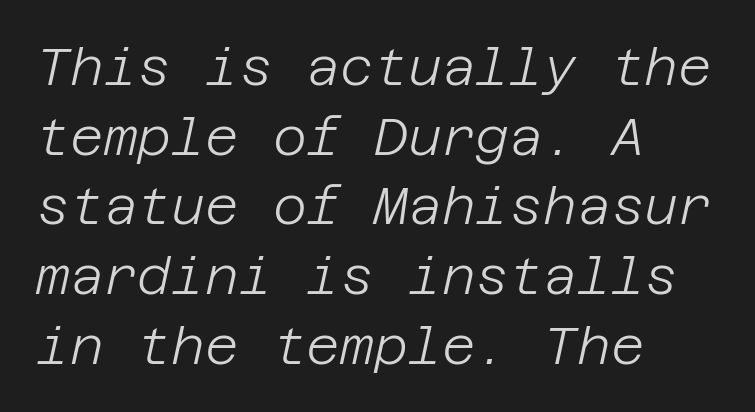
Q: Is the text bold? A: No.
Q: Is the text italic (slanted)? A: Yes, it leans right by about 12 degrees.
Q: Is the text underlined? A: No.
Q: How is the paragraph aligned? A: Left-aligned.
Q: Is the spacing between letters normal or unusually wide? A: Normal.
Q: Is the spacing between lines tight, normal or loose? A: Normal.
Q: Width (condensed, normal, or wide)? A: Normal.
Q: Stroke contrast? A: Low.
Q: x-height? A: Large.
